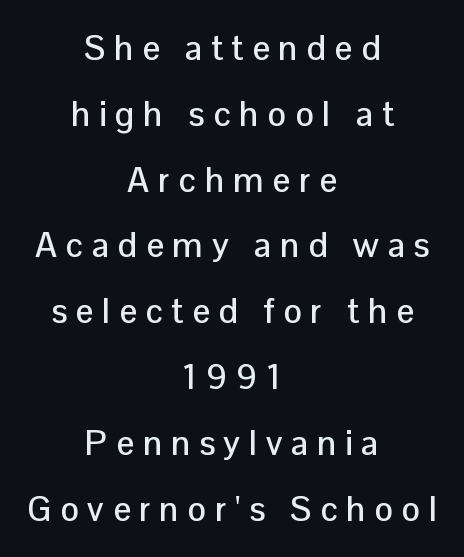
These lines are rendered in a variable-pitch font. The passage shown has open, widely tracked lettering throughout. Typeset on center — no edge is straight. Descenders are the only things crossing below the line. This sample uses a sans-serif face.
